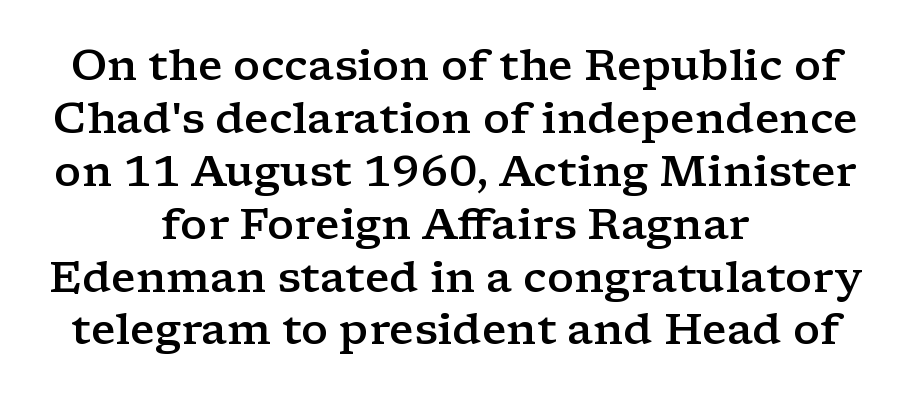
The letters advance in unequal steps, a hallmark of proportional type. Compared with an ordinary text face, these strokes are moderately heavier — a semibold. If you folded the block vertically in half, each line would mirror itself in length. Typographically, this falls in the serif category.
